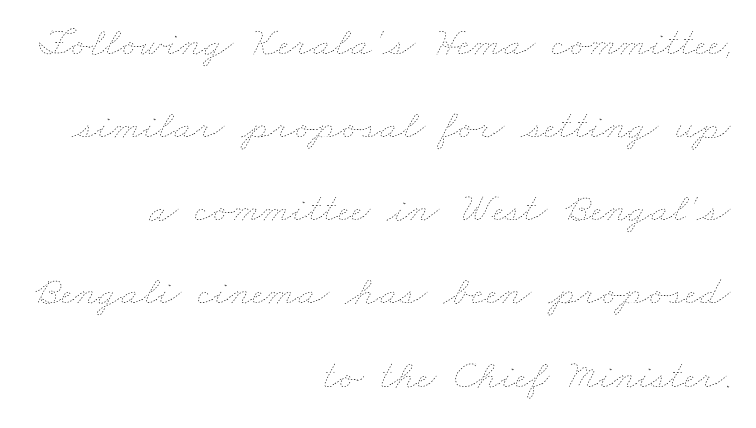
{"bold": "no", "weight": "thin", "width": "wide", "stroke_contrast": "low", "x_height": "small", "monospaced": "no", "underline": "no", "align": "right", "line_spacing": "loose", "line_spacing_ratio": 1.98, "letter_spacing": "normal", "letter_spacing_em": 0.0, "glyph_px": 42}
